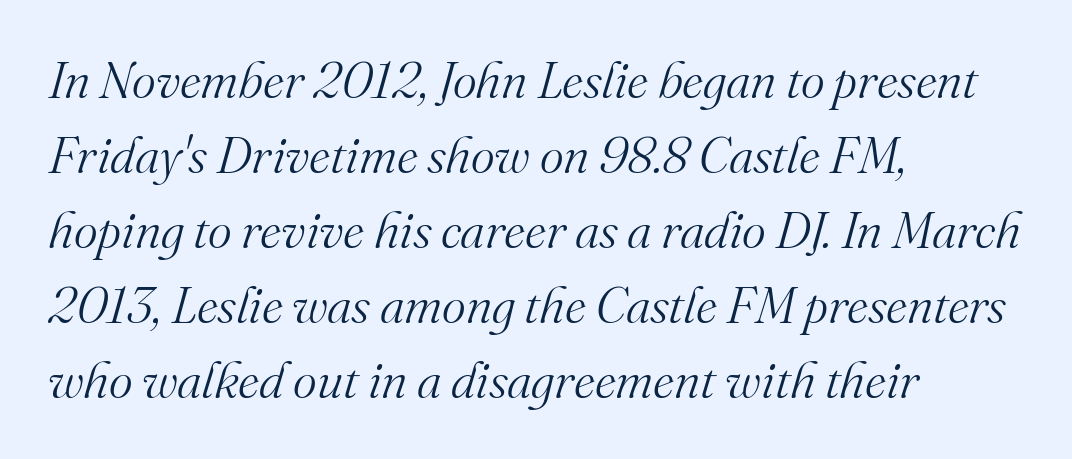
{"serif": "yes", "italic": "yes", "lean": "right", "slant_degrees": 16, "bold": "no", "weight": "light", "width": "normal", "stroke_contrast": "medium", "x_height": "small", "monospaced": "no", "underline": "no", "align": "left", "line_spacing": "normal", "line_spacing_ratio": 1.47, "letter_spacing": "normal", "letter_spacing_em": 0.0, "glyph_px": 51}
